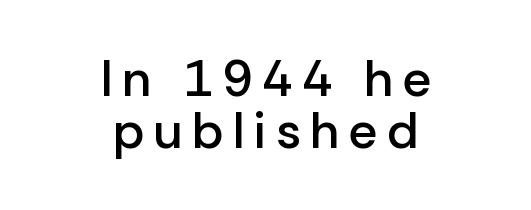
{"serif": "no", "italic": "no", "bold": "semi", "weight": "semibold", "width": "normal", "stroke_contrast": "low", "x_height": "medium", "monospaced": "no", "underline": "no", "align": "center", "line_spacing": "tight", "line_spacing_ratio": 1.02, "glyph_px": 51}
